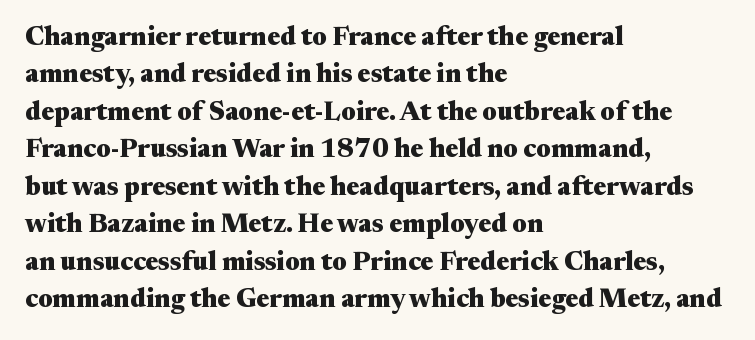
The image shows 26 px bold type, upright; set left-aligned, normal line spacing (1.44x), normal letter spacing, not underlined.
